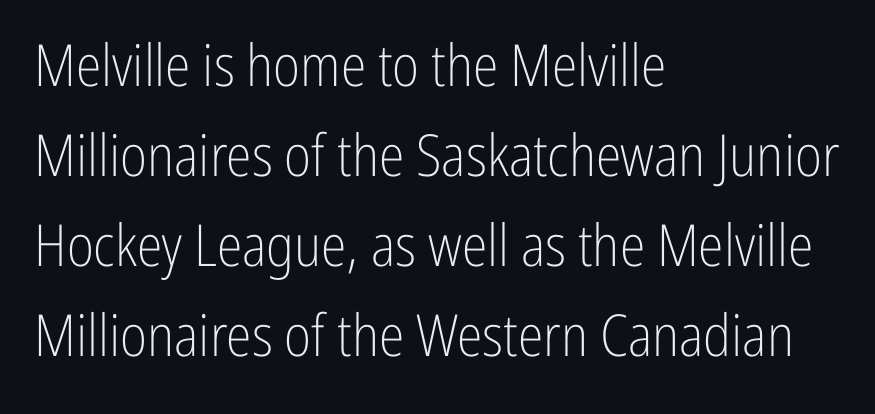
{"serif": "no", "italic": "no", "bold": "no", "weight": "light", "width": "condensed", "stroke_contrast": "low", "x_height": "medium", "monospaced": "no", "underline": "no", "align": "left", "line_spacing": "normal", "line_spacing_ratio": 1.55, "letter_spacing": "normal", "letter_spacing_em": 0.0, "glyph_px": 58}
